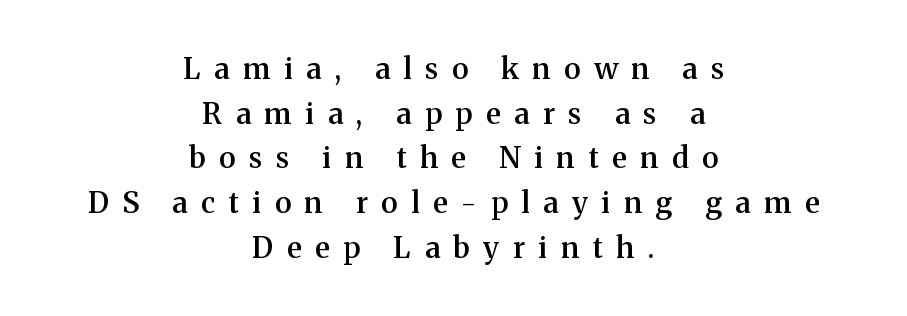
{"serif": "yes", "italic": "no", "bold": "semi", "weight": "semibold", "width": "normal", "stroke_contrast": "medium", "x_height": "medium", "monospaced": "no", "underline": "no", "align": "center", "line_spacing": "normal", "line_spacing_ratio": 1.54, "letter_spacing": "wide", "letter_spacing_em": 0.47, "glyph_px": 29}
